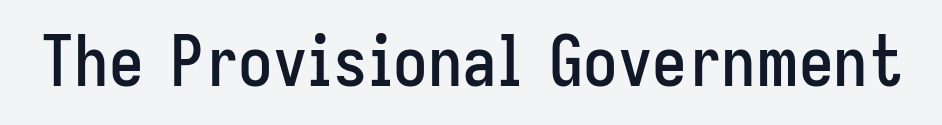
This rendering leaves character spacing at its baseline value. Decoration check: the copy has no underline. The rendering uses natural spacing where letterforms have individual widths. This is the regular roman posture of the typeface.
